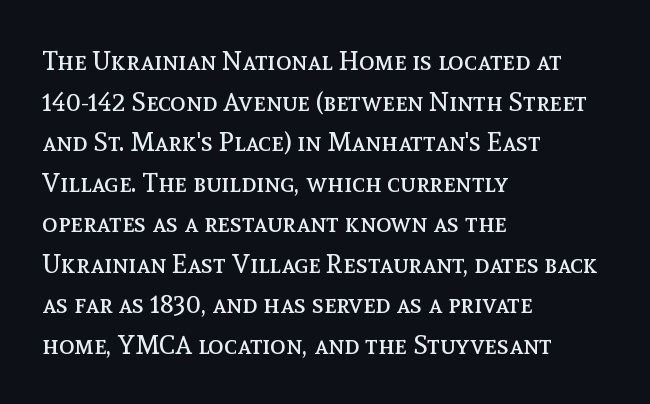
The image shows 26 px text type, upright; set left-aligned, normal line spacing (1.56x), normal letter spacing, not underlined.
